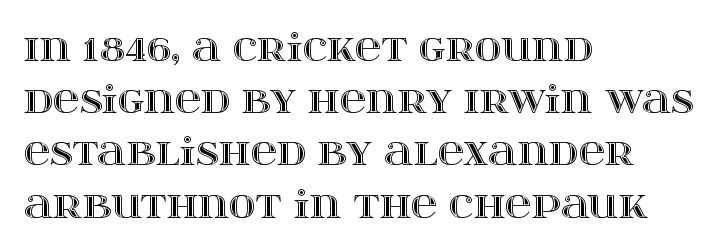
The letters advance in unequal steps, a hallmark of proportional type. Line starts are locked; line ends wander. The letterforms sit shoulder to shoulder at normal distance. The strip under each line holds only bare page.
